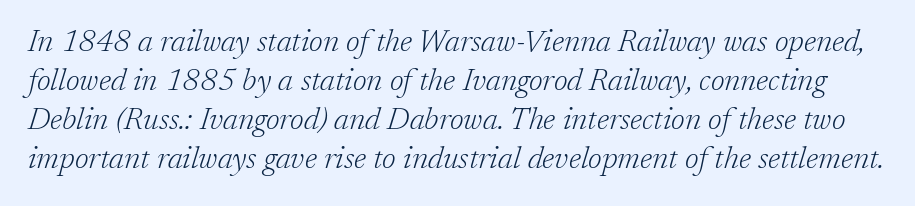
{"serif": "yes", "italic": "yes", "lean": "right", "slant_degrees": 17, "bold": "no", "weight": "light", "width": "normal", "stroke_contrast": "low", "x_height": "medium", "monospaced": "no", "underline": "no", "line_spacing": "normal", "line_spacing_ratio": 1.26, "letter_spacing": "normal", "letter_spacing_em": 0.0, "glyph_px": 31}
